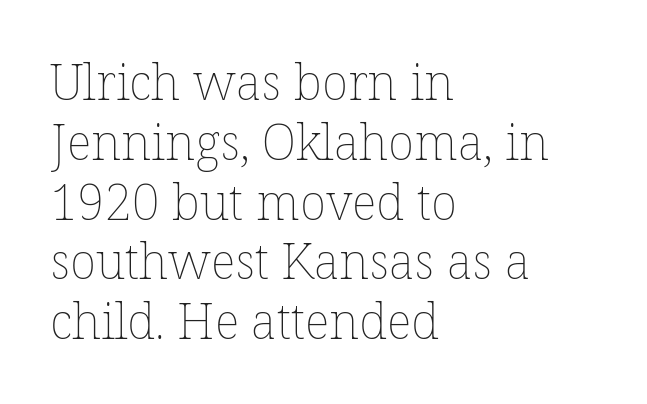
The image shows 49 px thin type, upright; set left-aligned, line spacing 1.22x, normal letter spacing, not underlined; low stroke contrast and a medium x-height.
